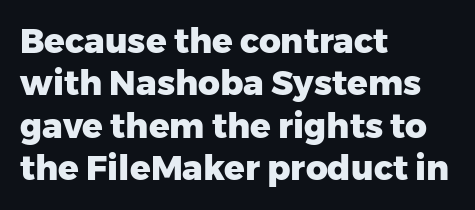
The image shows 34 px heavy sans-serif type, upright; set left-aligned, normal line spacing (1.25x), normal letter spacing, not underlined; low stroke contrast and a medium x-height.
